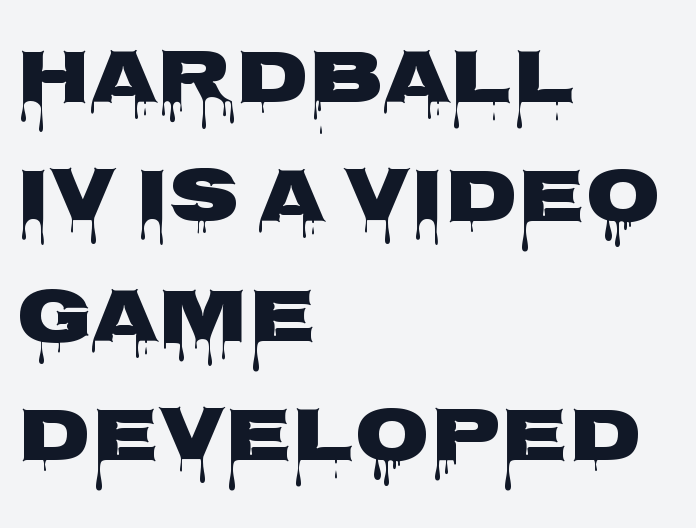
{"serif": "no", "italic": "no", "width": "wide", "stroke_contrast": "low", "x_height": "large", "monospaced": "no", "underline": "no", "align": "left", "line_spacing": "normal", "line_spacing_ratio": 1.55, "letter_spacing": "normal", "letter_spacing_em": 0.0, "glyph_px": 77}
